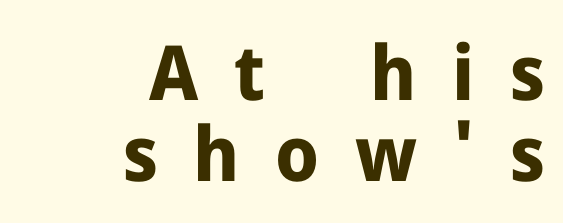
The typography opts for an upright posture over an oblique one. The compositor pushed each line to the right boundary. These lines have a slow, spaced-out rhythm from letter to letter. Is this a fixed-width face? No — the glyphs have proportional, varying widths. In terms of weight, the rendering is a true, heavy bold.
